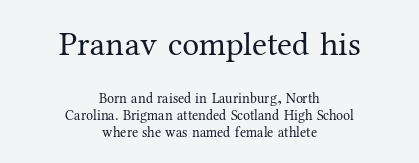
Q: Is the text bold? A: No.
Q: Is the text italic (slanted)? A: No, it is upright.
Q: Is the typeface a serif or a sans-serif typeface? A: Serif.
Q: Is the text underlined? A: No.
Q: How is the paragraph aligned? A: Centered.
Q: Is the spacing between letters normal or unusually wide? A: Normal.
Q: Which block of text is set in a larger size, the first (top) or the second (bottom)? A: The first (top) one.
Q: Width (condensed, normal, or wide)? A: Normal.
Q: Stroke contrast? A: Medium.
Q: x-height? A: Medium.
Q: Monospaced? A: No.
